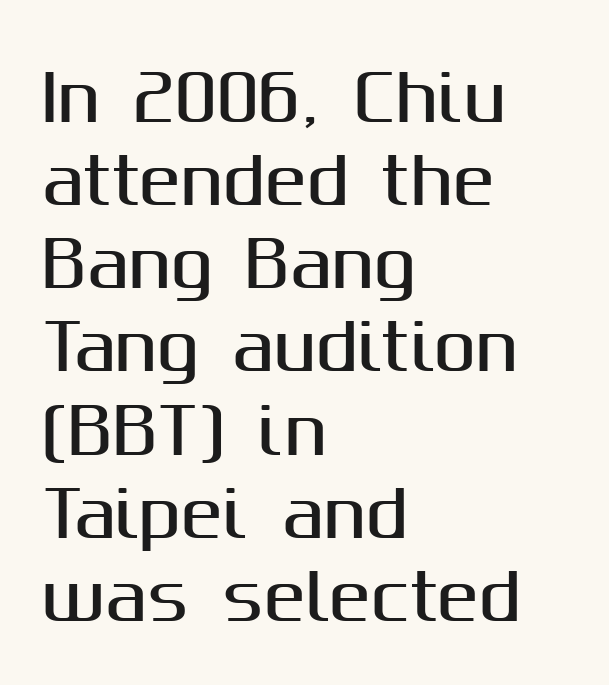
{"serif": "no", "italic": "no", "width": "normal", "stroke_contrast": "medium", "x_height": "medium", "monospaced": "no", "underline": "no", "align": "left", "line_spacing": "normal", "line_spacing_ratio": 1.32, "letter_spacing": "normal", "letter_spacing_em": 0.0, "glyph_px": 63}
